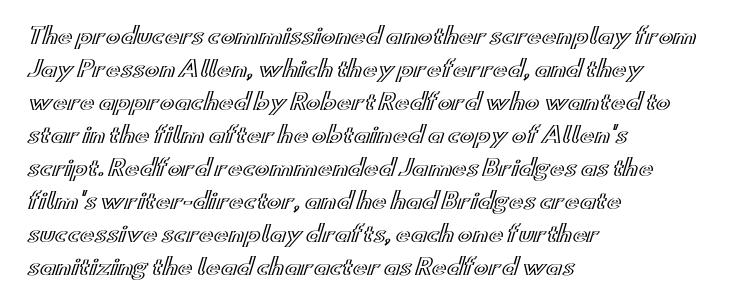
Q: Is the text italic (slanted)? A: Yes.
Q: Is the text underlined? A: No.
Q: How is the paragraph aligned? A: Left-aligned.
Q: Is the spacing between letters normal or unusually wide? A: Normal.
Q: Is the spacing between lines tight, normal or loose? A: Normal.
